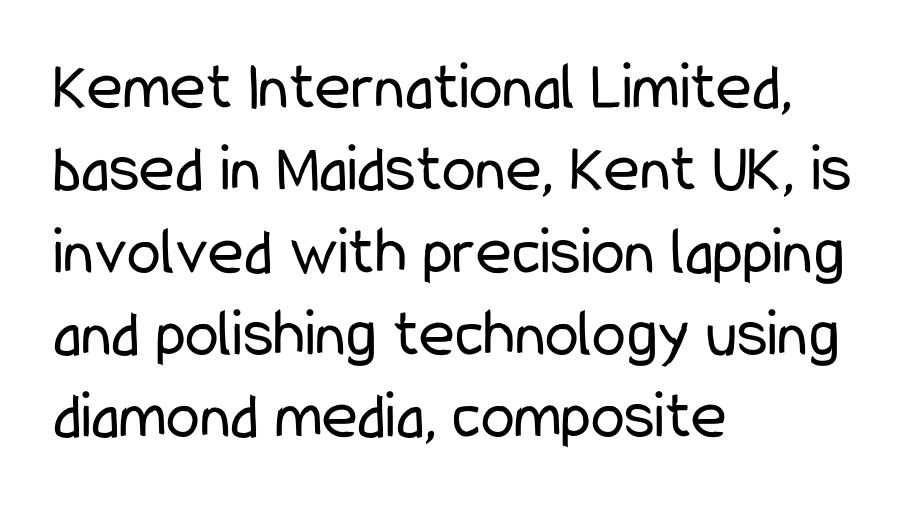
The image shows 68 px regular-weight, condensed sans-serif type, upright; set left-aligned, line spacing 1.21x, normal letter spacing, not underlined; low stroke contrast and a medium x-height.
